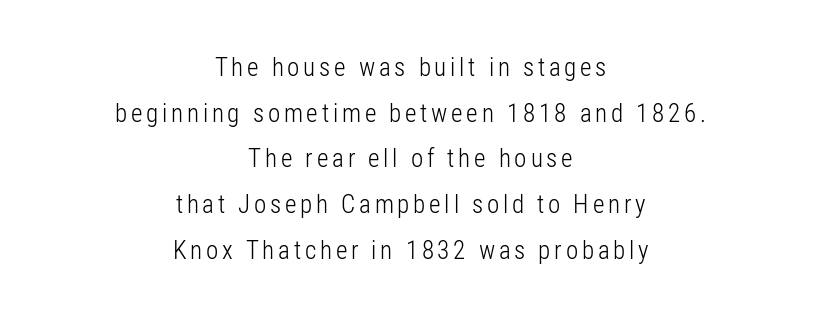
{"italic": "no", "bold": "no", "underline": "no", "align": "center", "line_spacing_ratio": 1.83, "glyph_px": 25}
